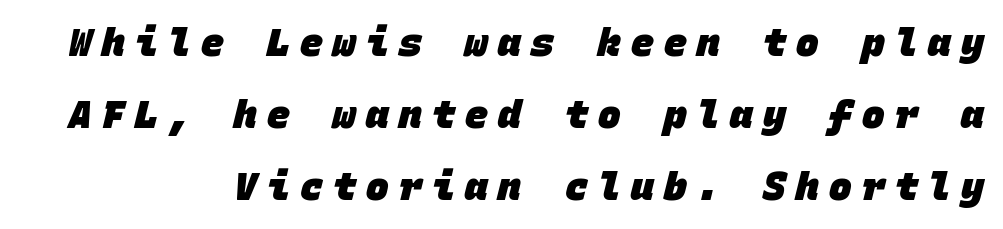
The image shows 38 px heavy sans-serif type, monospaced; set right-aligned, line spacing 1.89x, unusually wide letter spacing (+0.27 em), not underlined; low stroke contrast and a large x-height.
